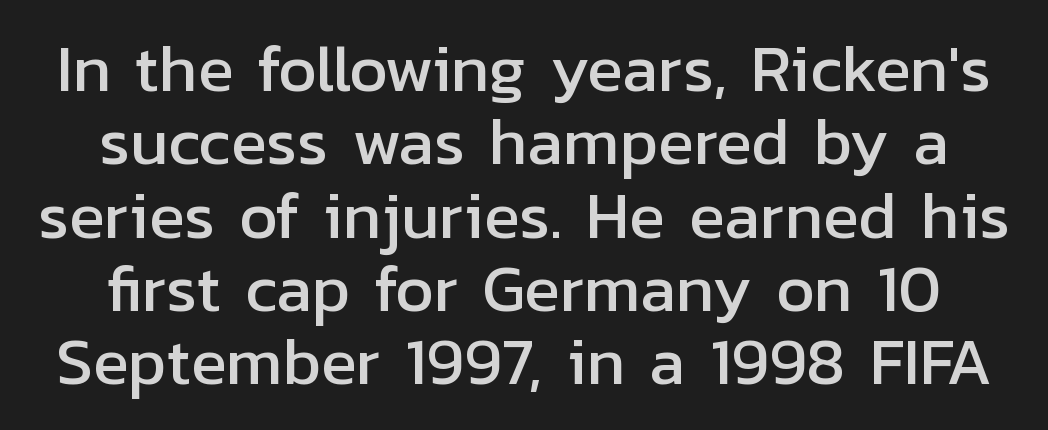
{"serif": "no", "italic": "no", "width": "normal", "stroke_contrast": "low", "x_height": "medium", "monospaced": "no", "underline": "no", "align": "center", "line_spacing": "tight", "line_spacing_ratio": 1.11, "letter_spacing": "normal", "letter_spacing_em": 0.0, "glyph_px": 66}
